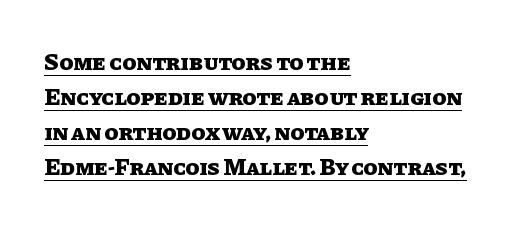
Strong, thick strokes mark this as bold type. If you drew a line through each stem, it would be perfectly vertical. The passage shown has conventional tracking throughout. Typeset ragged right — the left edge is the straight one.
